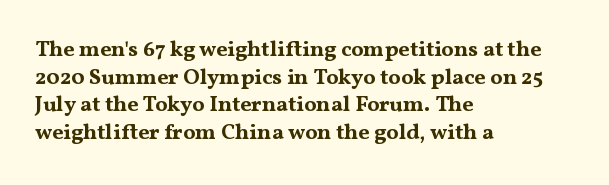
These words are printed bold, with thick strokes throughout. The string is rendered with underlining switched off. What's the leading like? Ordinary, nothing unusual. Tracking value appears to be zero — textbook default spacing. This rendering uses left alignment, leaving the right contour irregular. Every stem runs plumb, perpendicular to the baseline.
